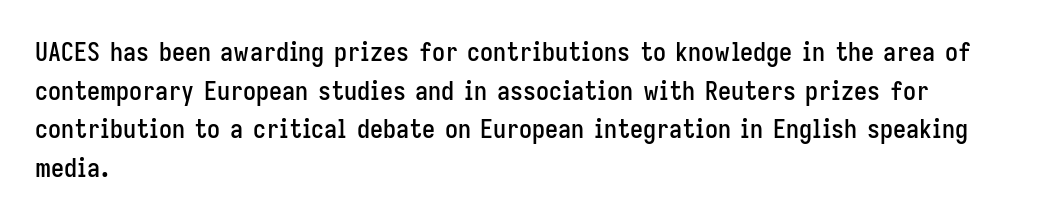
Q: Is the text italic (slanted)? A: No, it is upright.
Q: Is the text underlined? A: No.
Q: How is the paragraph aligned? A: Left-aligned.
Q: Is the spacing between letters normal or unusually wide? A: Normal.
Q: Is the spacing between lines tight, normal or loose? A: Normal.
